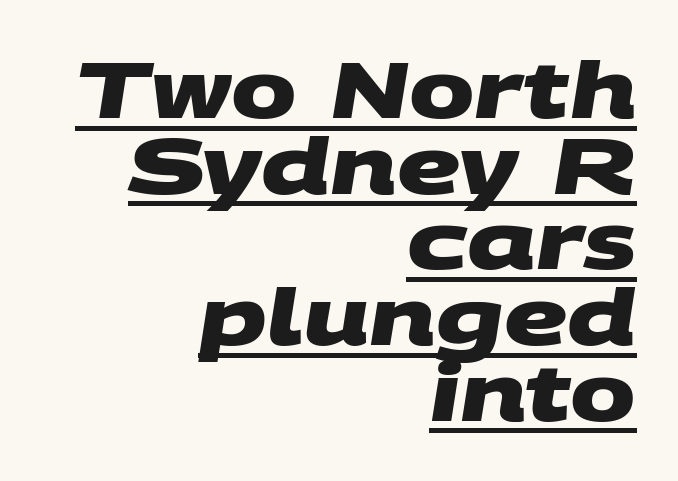
The image shows 78 px heavy, wide sans-serif type; set right-aligned, tight line spacing (0.97x), normal letter spacing, underlined; medium stroke contrast and a large x-height.
